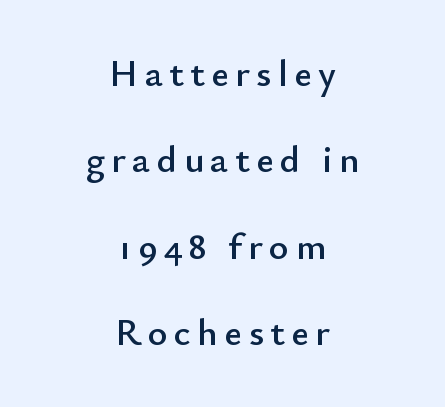
{"serif": "no", "italic": "no", "width": "normal", "stroke_contrast": "low", "x_height": "small", "monospaced": "no", "underline": "no", "align": "center", "line_spacing": "loose", "line_spacing_ratio": 2.27, "glyph_px": 38}
